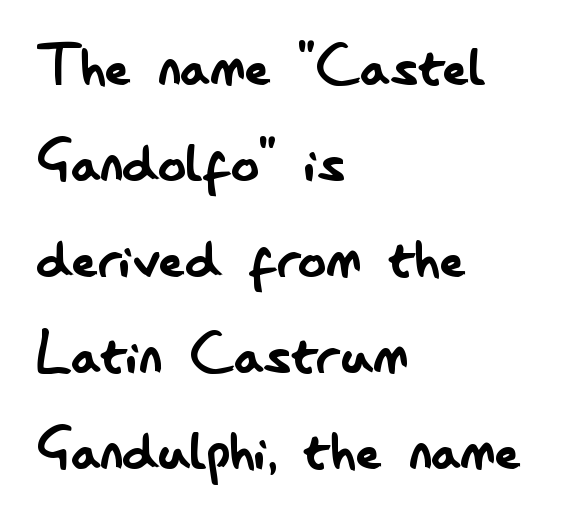
{"serif": "no", "italic": "no", "bold": "no", "weight": "regular", "width": "condensed", "stroke_contrast": "low", "x_height": "small", "monospaced": "no", "underline": "no", "align": "left", "line_spacing": "normal", "line_spacing_ratio": 1.37, "letter_spacing": "normal", "letter_spacing_em": 0.0, "glyph_px": 70}
